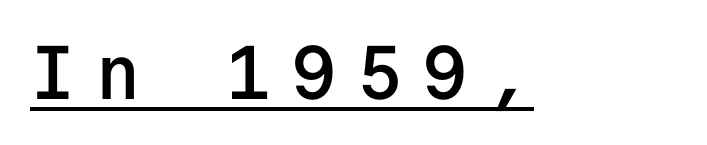
Q: Is the text bold? A: Semi-bold.
Q: Is the text italic (slanted)? A: No, it is upright.
Q: Is the typeface a serif or a sans-serif typeface? A: Sans-serif.
Q: Is the text underlined? A: Yes.
Q: Is the spacing between letters normal or unusually wide? A: Unusually wide.
Q: Width (condensed, normal, or wide)? A: Normal.
Q: Stroke contrast? A: Low.
Q: x-height? A: Medium.
Q: Monospaced? A: Yes.
